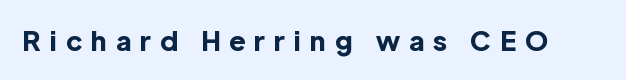
It's the straight-up-and-down kind of type. The characters look thick and weighty, a clear bold. You could only call the tracking loose — the letters float apart. Just letters on the line, the space beneath them empty.
